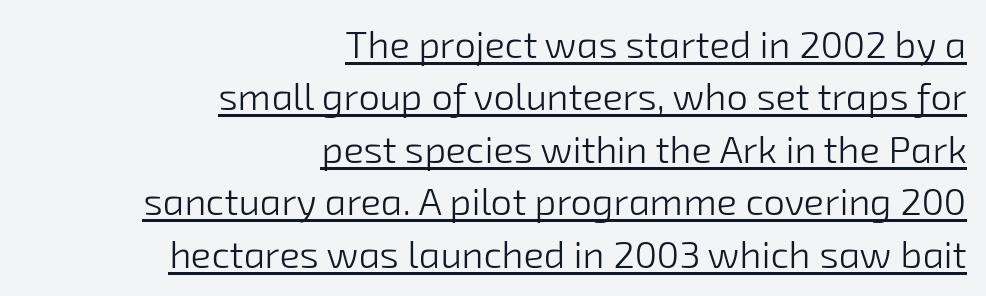
{"serif": "no", "bold": "no", "weight": "light", "width": "normal", "stroke_contrast": "low", "x_height": "medium", "monospaced": "no", "underline": "yes", "align": "right", "line_spacing": "normal", "line_spacing_ratio": 1.38, "letter_spacing": "normal", "letter_spacing_em": 0.0, "glyph_px": 38}
